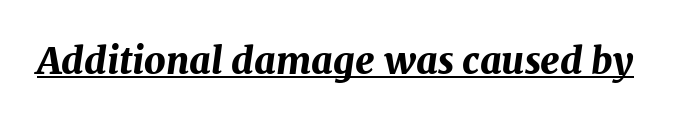
Q: Is the text bold? A: Yes.
Q: Is the text italic (slanted)? A: Yes, it leans right by about 7 degrees.
Q: Is the text underlined? A: Yes.
Q: Is the spacing between letters normal or unusually wide? A: Normal.
Q: Width (condensed, normal, or wide)? A: Normal.
Q: Stroke contrast? A: Medium.
Q: x-height? A: Medium.
Q: Monospaced? A: No.
